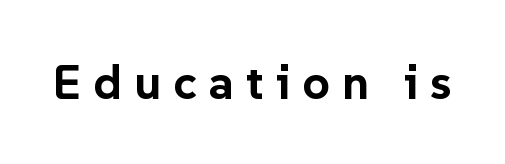
The image shows 48 px bold sans-serif type, upright; set unusually wide letter spacing (+0.25 em), not underlined; low stroke contrast and a medium x-height.
